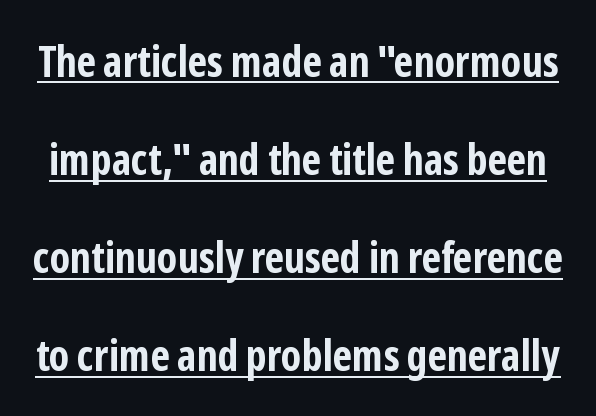
Q: Is the text bold? A: Yes.
Q: Is the text italic (slanted)? A: No, it is upright.
Q: Is the typeface a serif or a sans-serif typeface? A: Sans-serif.
Q: Is the text underlined? A: Yes.
Q: Is the spacing between letters normal or unusually wide? A: Normal.
Q: Is the spacing between lines tight, normal or loose? A: Loose.
Q: Width (condensed, normal, or wide)? A: Condensed.
Q: Stroke contrast? A: Low.
Q: x-height? A: Medium.
Q: Monospaced? A: No.
